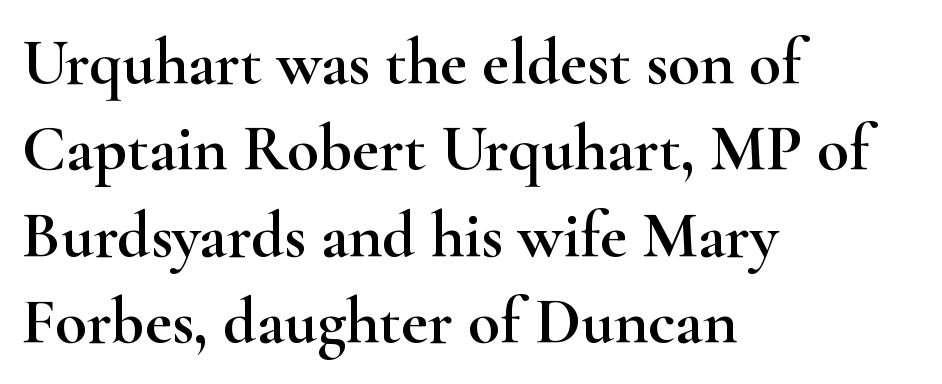
Typeset ragged right — the left edge is the straight one. Horizontal bands of white between lines are of average thickness. The passage shown has conventional tracking throughout. The characters display serif detailing at their extremities.
